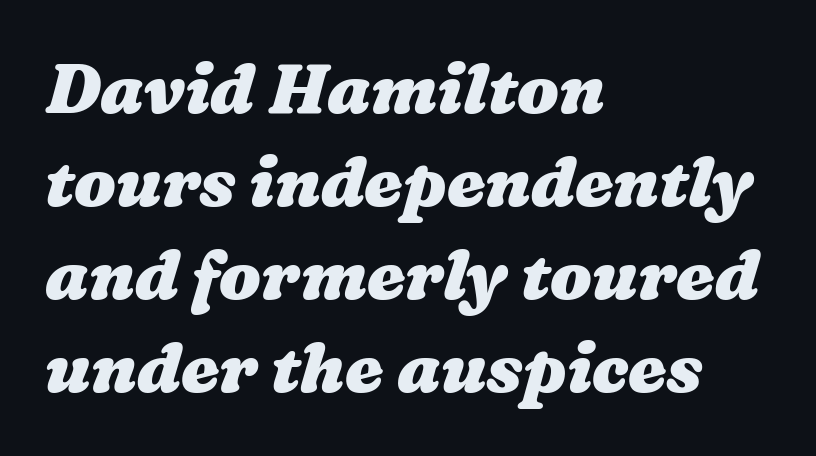
{"bold": "yes", "weight": "heavy", "width": "wide", "stroke_contrast": "medium", "x_height": "medium", "monospaced": "no", "underline": "no", "align": "left", "line_spacing": "normal", "line_spacing_ratio": 1.35, "letter_spacing": "normal", "letter_spacing_em": 0.0, "glyph_px": 69}
